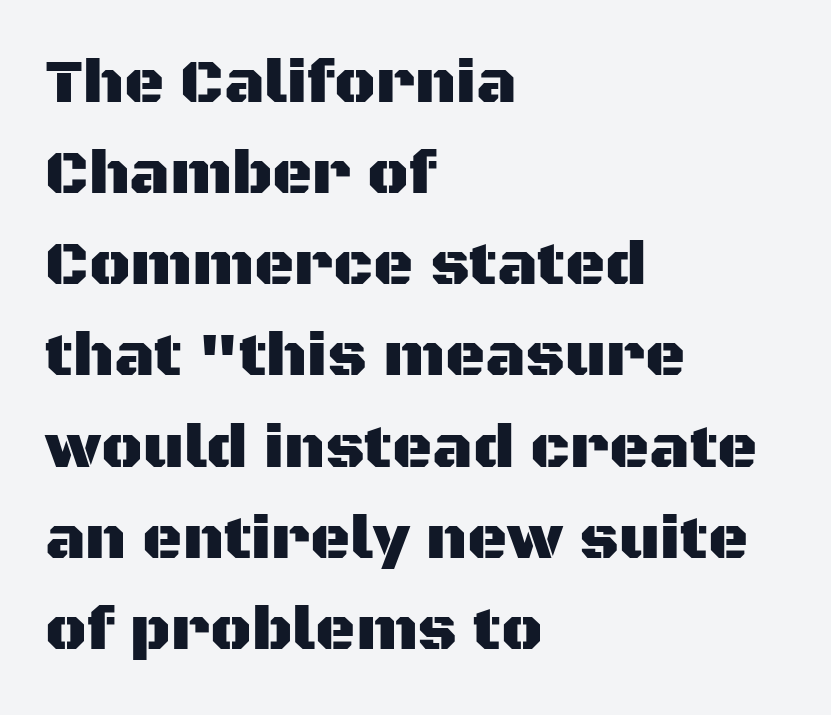
The image shows 62 px sans-serif type, upright; set left-aligned, normal line spacing (1.47x), normal letter spacing, not underlined; medium stroke contrast and a large x-height.
